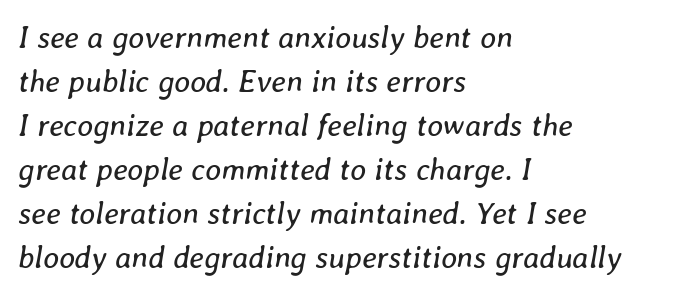
The letters advance in unequal steps, a hallmark of proportional type. Each word holds together tightly as a unit, with standard inter-letter gaps. The space directly below the letters is spotless. The paragraph shown leans on its left margin.
